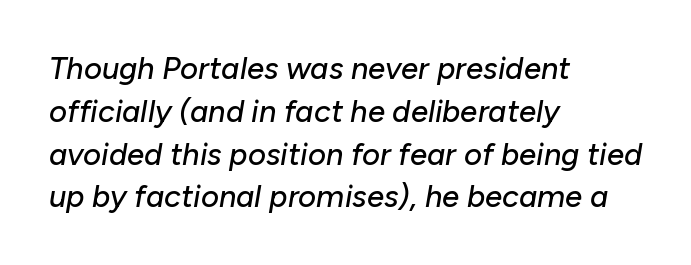
The image shows 31 px text type, italic (leaning right); set left-aligned, normal line spacing (1.38x), normal letter spacing, not underlined; low stroke contrast and a medium x-height.
